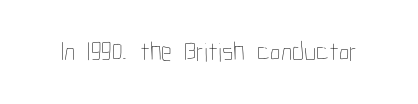
{"italic": "no", "bold": "no", "underline": "no", "letter_spacing": "normal", "letter_spacing_em": 0.0, "glyph_px": 27}
